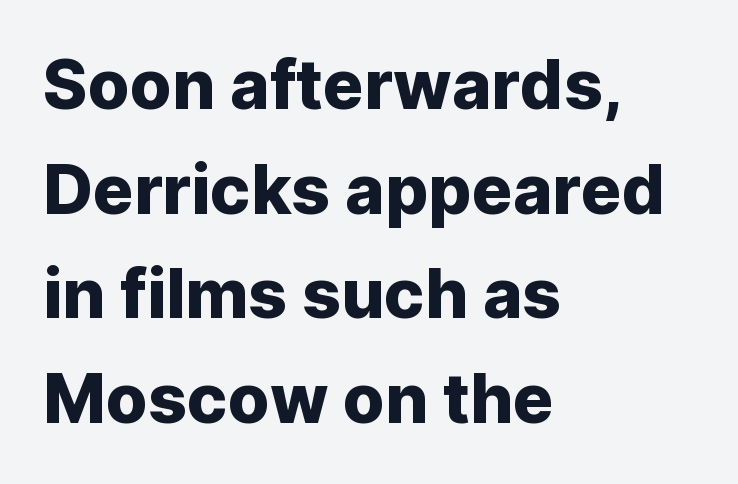
The line texture is even and compact thanks to regular tracking. Check under the words: just untouched page. Examine the stroke ends and you'll find no serifs. The block of text has a typical density, with ordinary space between rows. Spacing verdict: proportional, widths tailored to each character. It's the straight-up-and-down kind of type.
